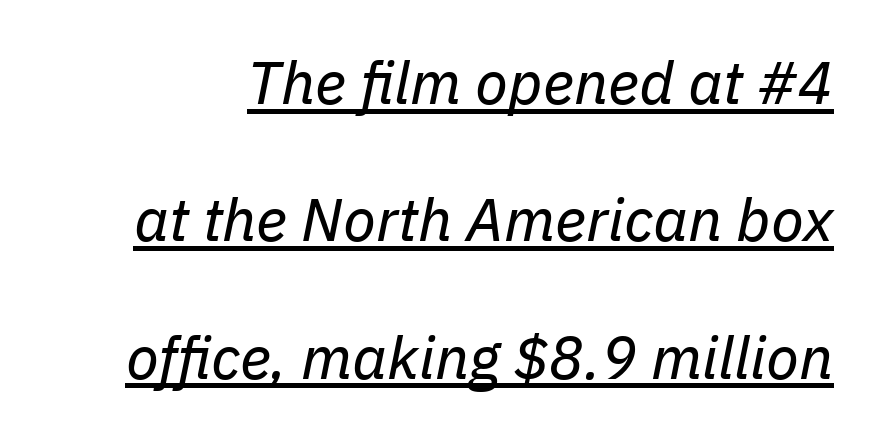
{"italic": "yes", "lean": "right", "slant_degrees": 11, "bold": "no", "weight": "regular", "width": "normal", "stroke_contrast": "low", "x_height": "medium", "monospaced": "no", "underline": "yes", "line_spacing": "loose", "line_spacing_ratio": 2.29, "letter_spacing": "normal", "letter_spacing_em": 0.0, "glyph_px": 60}
